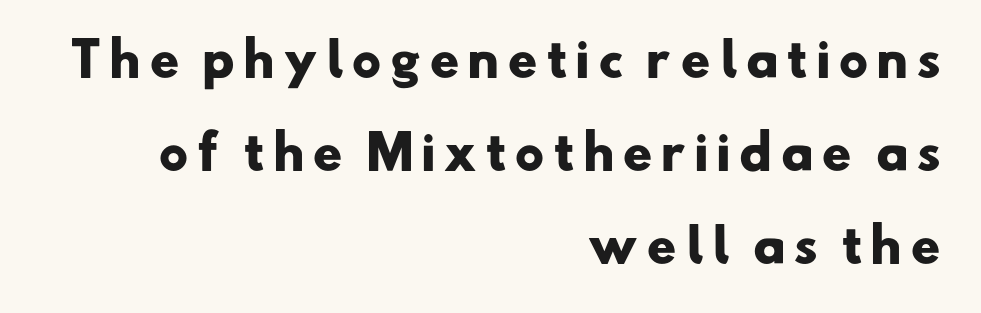
The image shows 46 px heavy, wide sans-serif type; set right-aligned, loose line spacing (2.02x), not underlined; low stroke contrast and a small x-height.
